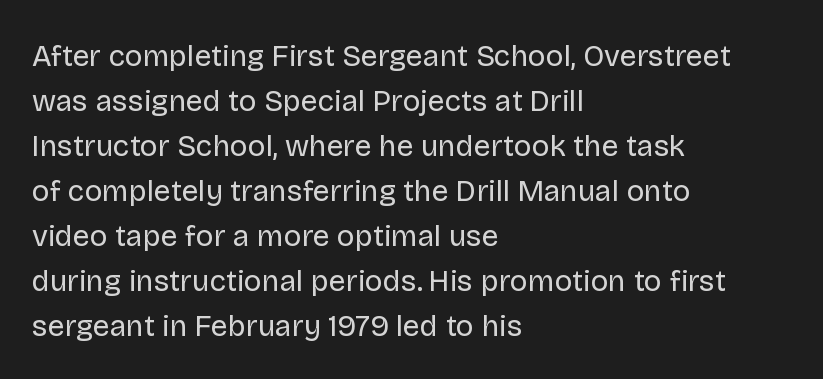
{"serif": "no", "italic": "no", "bold": "no", "weight": "regular", "width": "normal", "stroke_contrast": "low", "x_height": "large", "monospaced": "no", "underline": "no", "align": "left", "line_spacing": "normal", "line_spacing_ratio": 1.5, "letter_spacing": "normal", "letter_spacing_em": 0.0, "glyph_px": 30}
